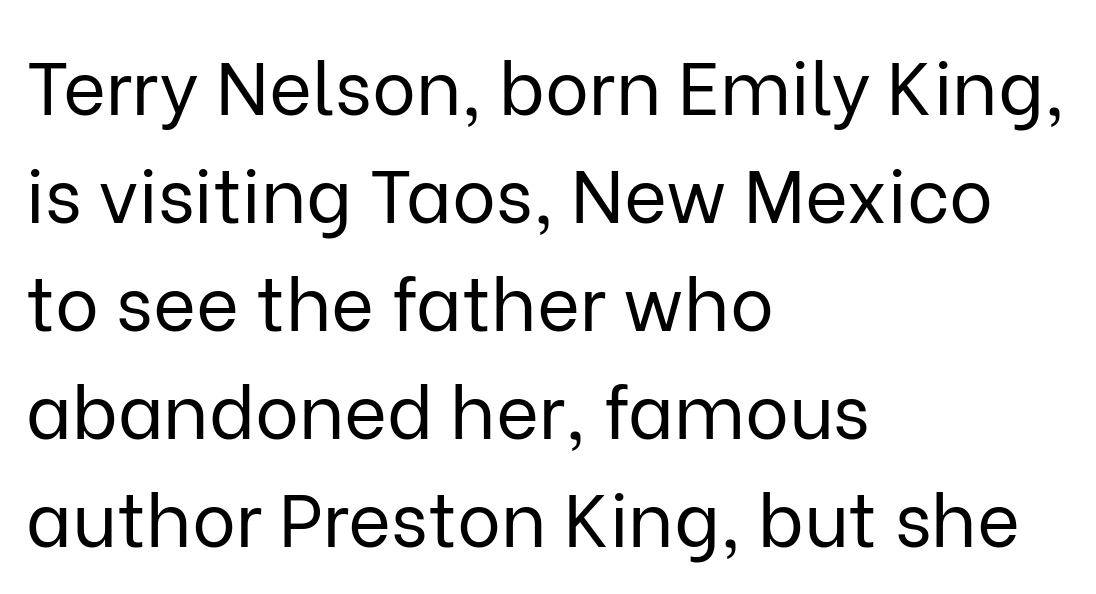
The image shows 74 px regular-weight sans-serif type, upright; set left-aligned, normal line spacing (1.46x), normal letter spacing, not underlined; low stroke contrast and a medium x-height.
